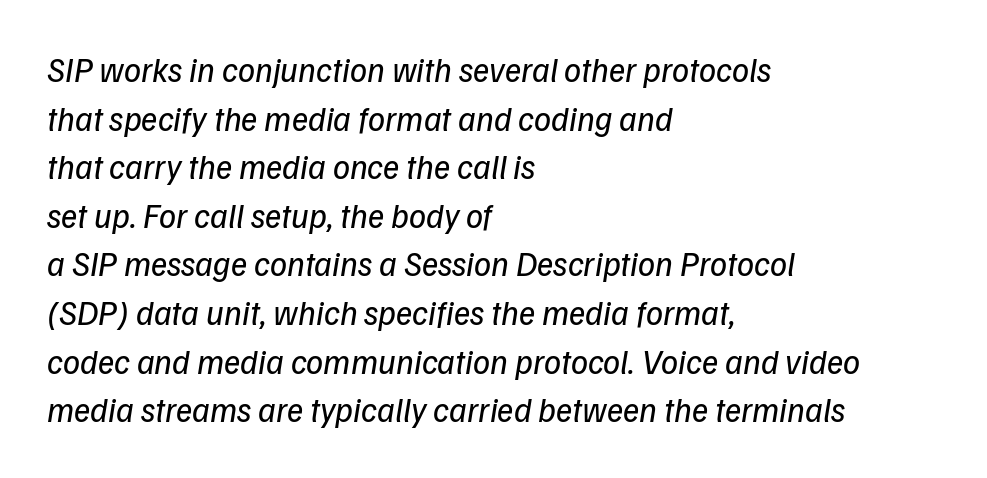
Students, observe: this is what conventionally led text looks like. Looks like regular typesetting: each glyph gets only the width it needs. The font's italic variant was chosen for this text. The line texture is even and compact thanks to regular tracking. Vertical stems look standard width or narrower in stroke. The passage shown is not underscored anywhere.
